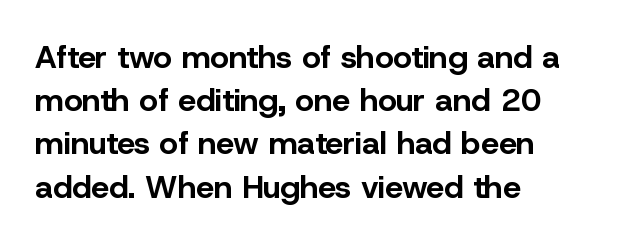
Q: Is the text bold? A: Yes.
Q: Is the text italic (slanted)? A: No, it is upright.
Q: Is the typeface a serif or a sans-serif typeface? A: Sans-serif.
Q: Is the text underlined? A: No.
Q: How is the paragraph aligned? A: Left-aligned.
Q: Is the spacing between letters normal or unusually wide? A: Normal.
Q: Is the spacing between lines tight, normal or loose? A: Normal.
Q: Width (condensed, normal, or wide)? A: Normal.
Q: Stroke contrast? A: Low.
Q: x-height? A: Medium.
Q: Monospaced? A: No.
